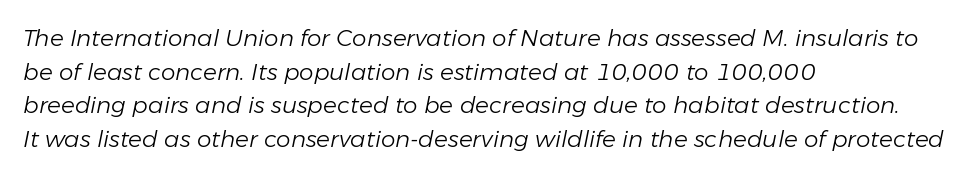
{"italic": "yes", "lean": "right", "slant_degrees": 11, "bold": "no", "underline": "no", "align": "left", "line_spacing": "normal", "line_spacing_ratio": 1.46, "letter_spacing": "normal", "letter_spacing_em": 0.0, "glyph_px": 23}
